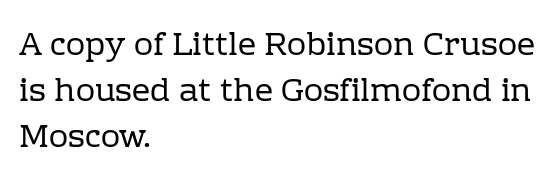
The rows are spaced the way most documents space them. The zone under the glyphs is completely vacant. The compositor pushed each line to the left boundary. When letters stand straight like this, we call the style roman or upright.
